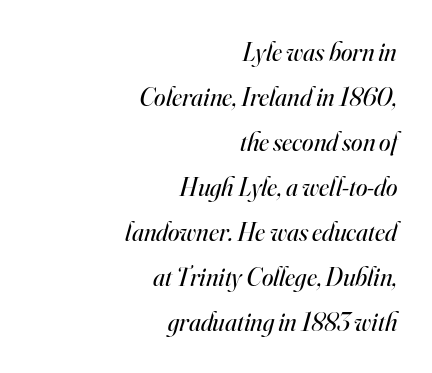
Q: Is the text bold? A: No.
Q: Is the text italic (slanted)? A: Yes, it leans right by about 16 degrees.
Q: Is the text underlined? A: No.
Q: How is the paragraph aligned? A: Right-aligned.
Q: Is the spacing between letters normal or unusually wide? A: Normal.
